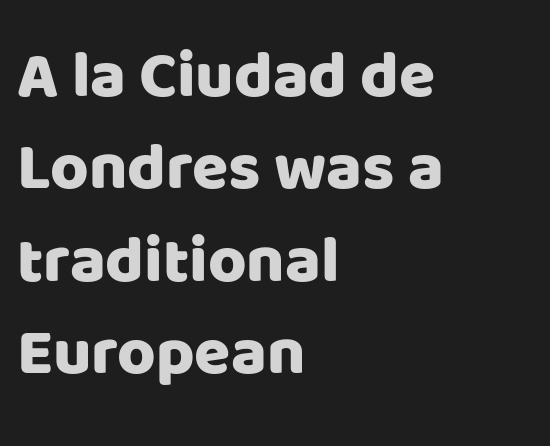
{"serif": "no", "italic": "no", "width": "normal", "stroke_contrast": "low", "x_height": "large", "monospaced": "no", "underline": "no", "align": "left", "line_spacing": "normal", "line_spacing_ratio": 1.4, "letter_spacing": "normal", "letter_spacing_em": 0.0, "glyph_px": 66}
